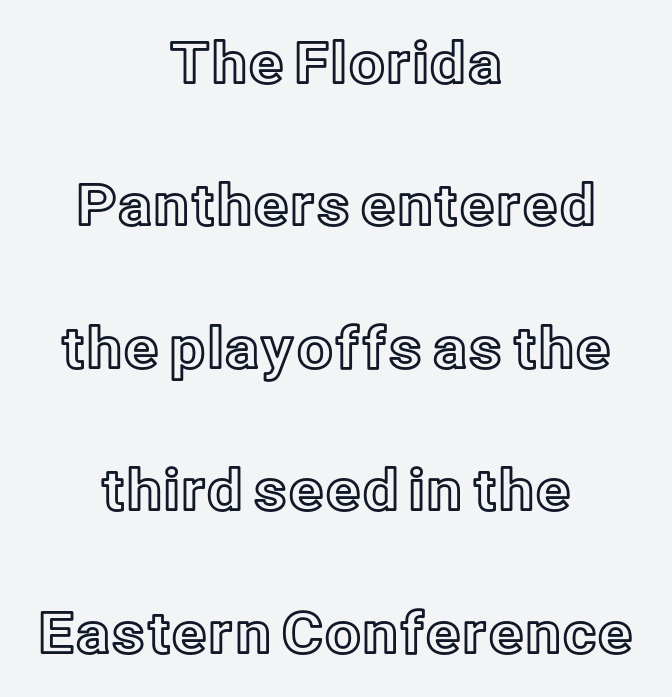
Q: Is the text italic (slanted)? A: No, it is upright.
Q: Is the text underlined? A: No.
Q: How is the paragraph aligned? A: Centered.
Q: Is the spacing between letters normal or unusually wide? A: Normal.
Q: Is the spacing between lines tight, normal or loose? A: Loose.
Q: Width (condensed, normal, or wide)? A: Normal.
Q: x-height? A: Medium.
Q: Monospaced? A: No.
